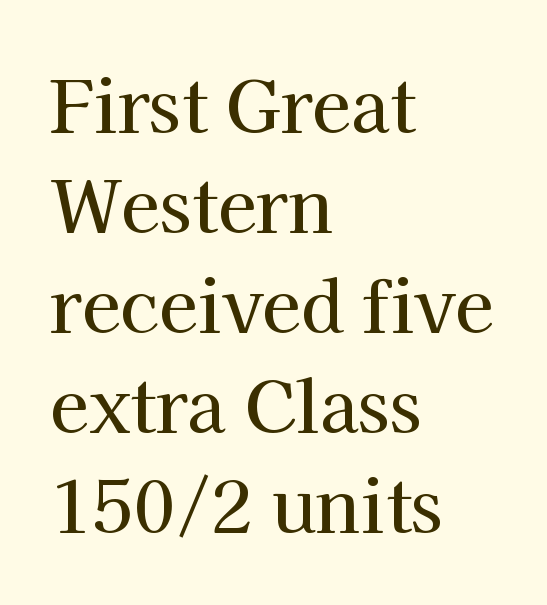
{"serif": "yes", "italic": "no", "width": "normal", "stroke_contrast": "high", "x_height": "medium", "monospaced": "no", "underline": "no", "align": "left", "line_spacing": "normal", "line_spacing_ratio": 1.41, "letter_spacing": "normal", "letter_spacing_em": 0.0, "glyph_px": 71}
